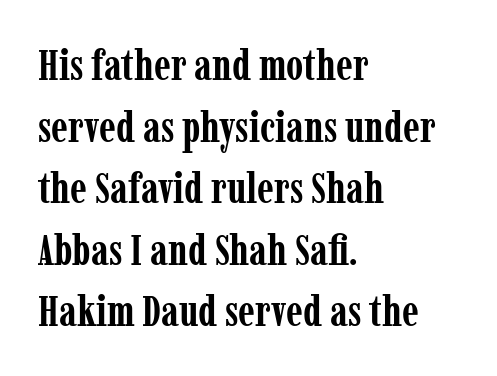
Q: Is the text bold? A: Yes.
Q: Is the text italic (slanted)? A: No, it is upright.
Q: Is the typeface a serif or a sans-serif typeface? A: Serif.
Q: Is the text underlined? A: No.
Q: How is the paragraph aligned? A: Left-aligned.
Q: Is the spacing between letters normal or unusually wide? A: Normal.
Q: Is the spacing between lines tight, normal or loose? A: Normal.
Q: Width (condensed, normal, or wide)? A: Condensed.
Q: Stroke contrast? A: Low.
Q: x-height? A: Medium.
Q: Monospaced? A: No.
